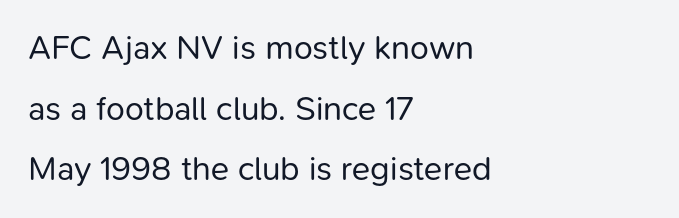
This rendering employs a face without finishing strokes, i.e., a sans-serif. Tracking here is standard; glyphs follow each other at the usual distance. The typesetting does not lean heavy: it is not bold. In terms of posture, this sample is upright. The passage is arranged the way most books set body copy — flush left.
